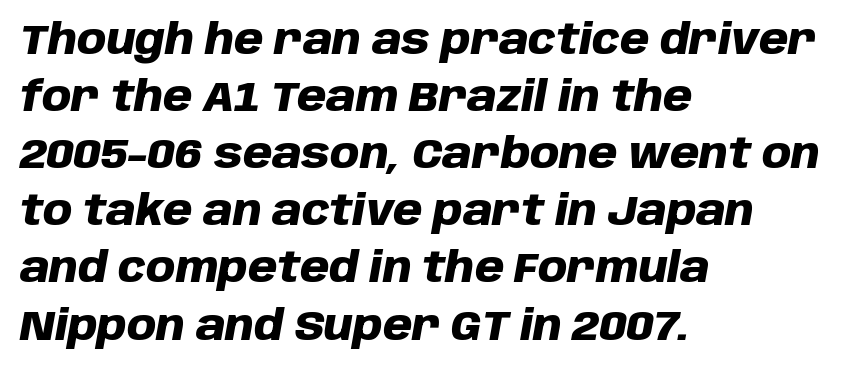
Does the copy run flush right? No — it runs flush left. As a designer I'd log this as weight 700, bold. These lines were composed using italics. Here the designer chose a conventional face with non-uniform glyph widths. Unmarked baselines from the first word to the last.
